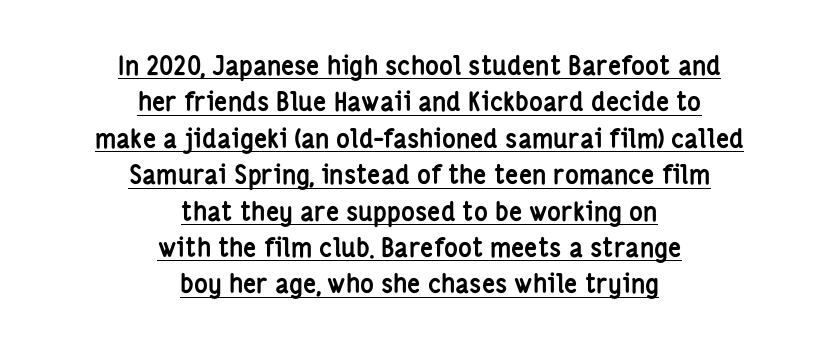
The letters stand upright; this is a roman face. The letters sit at their default tracking, neither squeezed nor spread. The leading is moderate, giving the passage an even texture. Summary of weight: heavy, a full bold. This sample carries an underscore along the baseline area.
